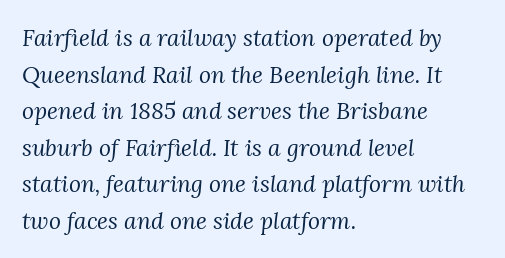
{"italic": "yes", "lean": "right", "slant_degrees": 3, "bold": "no", "underline": "no", "align": "left", "line_spacing": "normal", "line_spacing_ratio": 1.59, "letter_spacing": "normal", "letter_spacing_em": 0.0, "glyph_px": 23}
